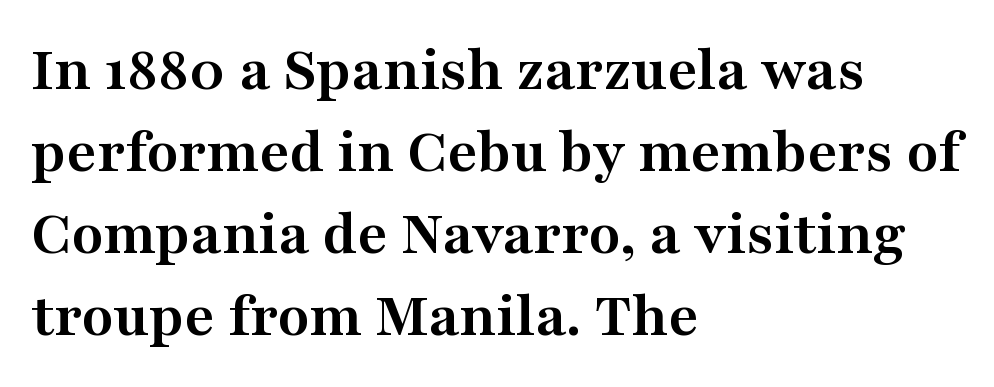
The image shows 65 px semibold, wide serif type, upright; set left-aligned, normal line spacing (1.26x), normal letter spacing, not underlined; medium stroke contrast and a medium x-height.
